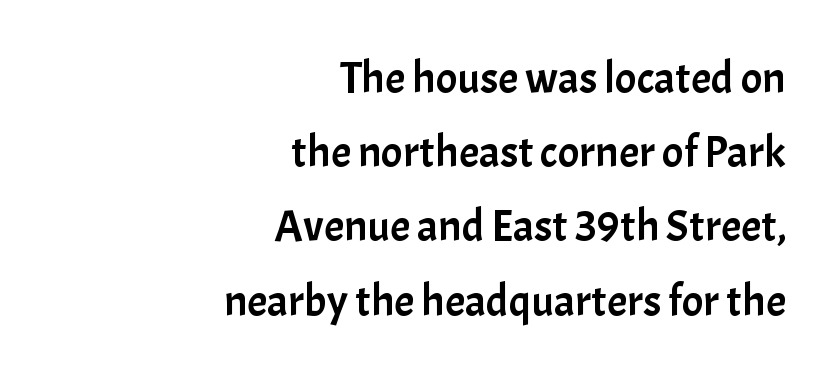
{"serif": "no", "italic": "no", "width": "normal", "stroke_contrast": "low", "x_height": "medium", "monospaced": "no", "underline": "no", "align": "right", "line_spacing": "normal", "line_spacing_ratio": 1.65, "letter_spacing": "normal", "letter_spacing_em": 0.0, "glyph_px": 45}
